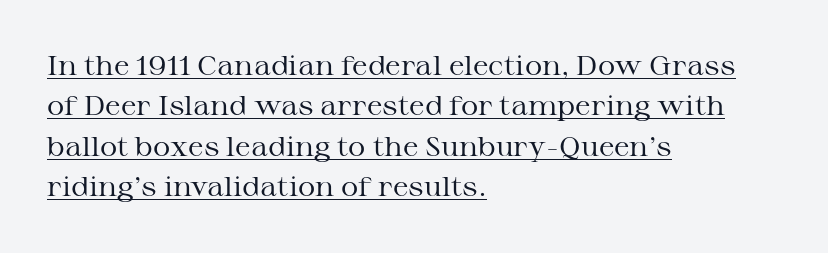
The image shows 27 px text type, upright; set left-aligned, normal line spacing (1.5x), normal letter spacing, underlined.
